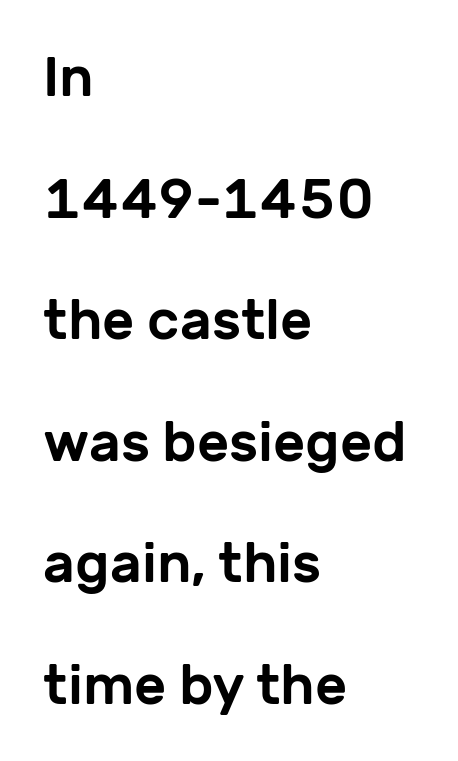
Designer's note — italics off, roman on. The zone under the glyphs is completely vacant. The leading is generous, giving the passage an open texture. Type style note: lacks serifs.
